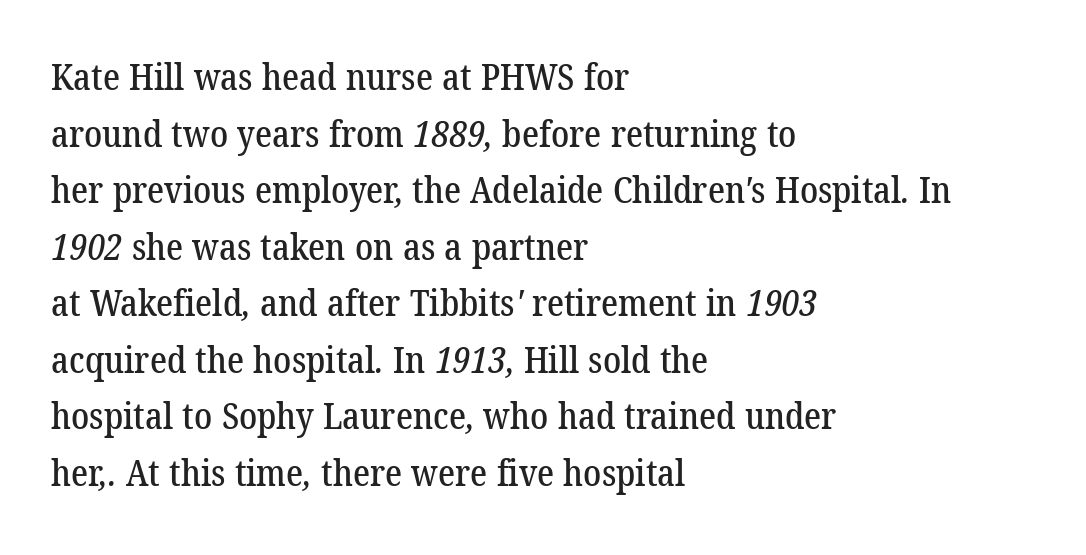
The image shows 36 px serif type; set left-aligned, normal line spacing (1.57x), normal letter spacing, not underlined; low stroke contrast and a medium x-height.
